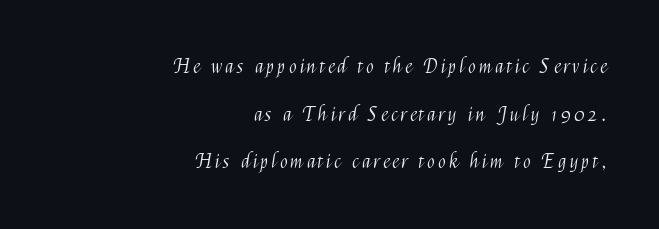
Q: Is the text bold? A: No.
Q: Is the text italic (slanted)? A: Yes.
Q: Is the text underlined? A: No.
Q: How is the paragraph aligned? A: Right-aligned.
Q: Is the spacing between lines tight, normal or loose? A: Loose.
